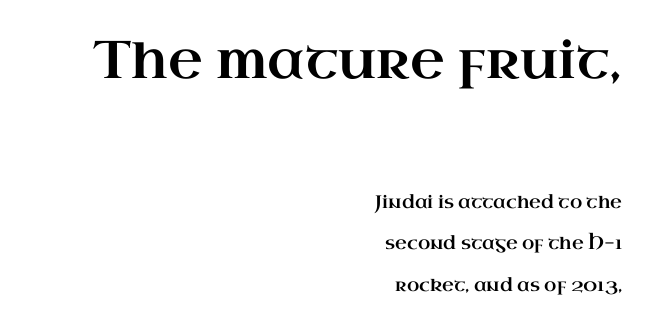
The baseline area is clear. The passage shown begins with its larger block and ends with its smaller one. The axis of the letterforms is exactly vertical. The font family rendered here belongs to the serif group. The letters advance in unequal steps, a hallmark of proportional type.
